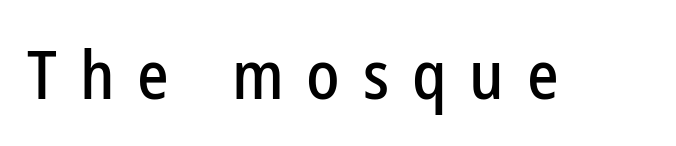
{"serif": "no", "italic": "no", "width": "condensed", "stroke_contrast": "low", "x_height": "medium", "monospaced": "no", "underline": "no", "letter_spacing": "wide", "letter_spacing_em": 0.34, "glyph_px": 67}
